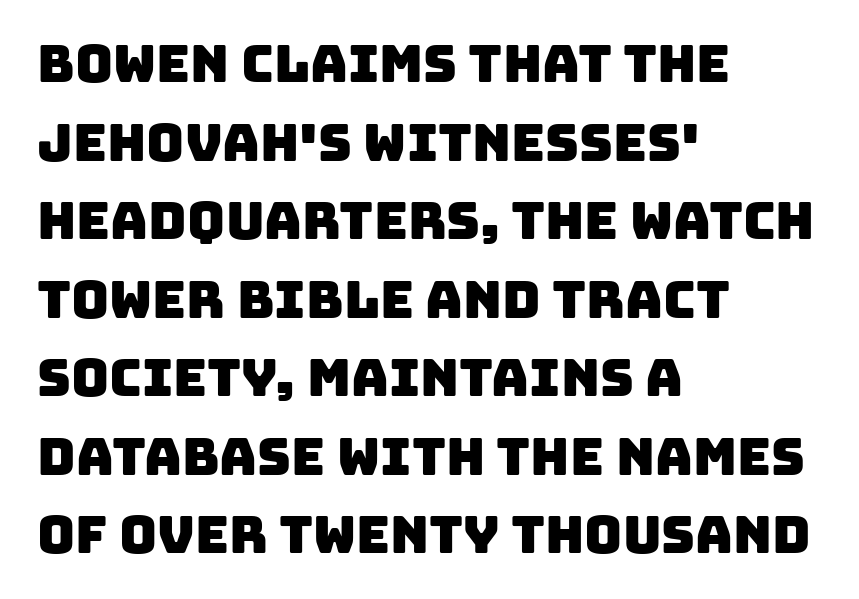
The image shows 52 px sans-serif type; set left-aligned, normal line spacing (1.51x), normal letter spacing, not underlined; low stroke contrast and a large x-height.
